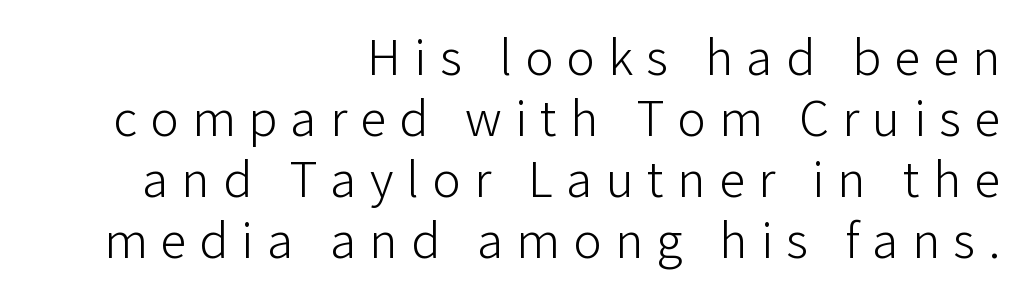
Words appear elongated and porous because spacing is wide. The space beneath each line is pristine and unruled. Each new line begins almost immediately beneath the previous one. Layout note: lines flush right. The text was rendered using a sans face with plain stroke endings.
